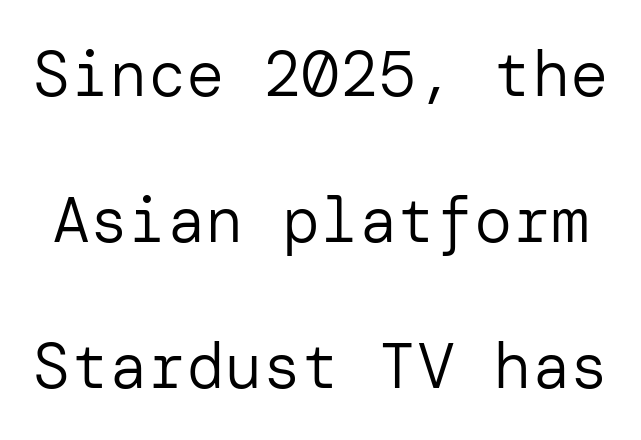
To sum up the face: it is a sans, with no serifs. Notice the wide empty band between every row — that's loose leading. You could call the tracking neutral — neither tight nor loose. A clean baseline with only descenders dipping below it. Is the type heavy? It reads as light-to-regular instead. Is there any slant? The stems are plumb.
